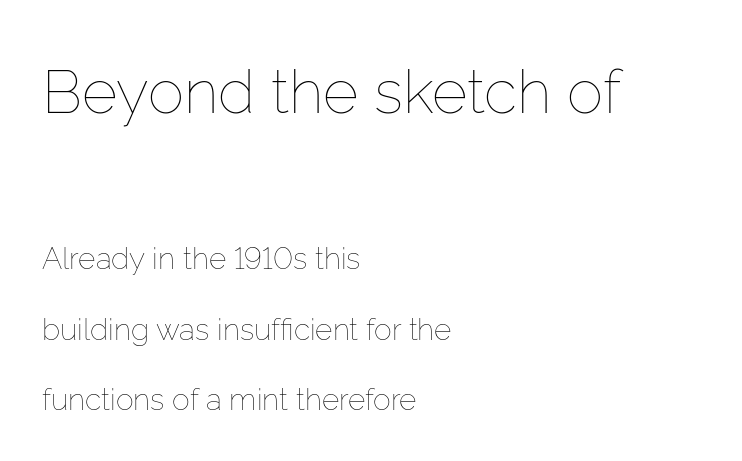
{"italic": "no", "bold": "no", "weight": "thin", "width": "normal", "stroke_contrast": "low", "x_height": "medium", "monospaced": "no", "underline": "no", "align": "left", "line_spacing": "loose", "line_spacing_ratio": 2.35, "letter_spacing": "normal", "letter_spacing_em": 0.0, "larger_block": "first", "size_ratio": 2.03, "glyph_px": 61}
